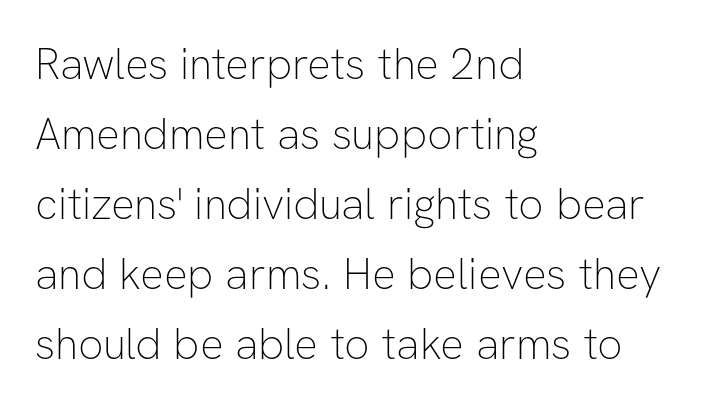
The image shows 44 px thin sans-serif type, upright; set left-aligned, normal line spacing (1.59x), normal letter spacing, not underlined; low stroke contrast and a medium x-height.
